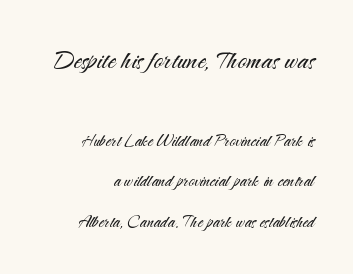
Widely set lines give the paragraph a tall, airy silhouette. Which of the two is more prominent by size? The first, at the top. Characters follow at the spacing the type designer built in. Looks like regular typesetting: each glyph gets only the width it needs. Line ends are locked; line starts wander.
